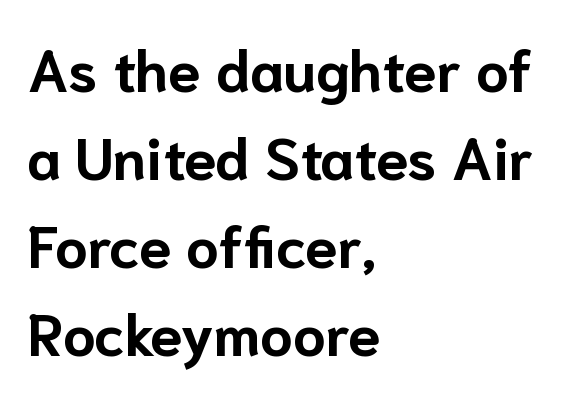
Q: Is the text bold? A: Yes.
Q: Is the text italic (slanted)? A: No, it is upright.
Q: Is the typeface a serif or a sans-serif typeface? A: Sans-serif.
Q: Is the text underlined? A: No.
Q: How is the paragraph aligned? A: Left-aligned.
Q: Is the spacing between letters normal or unusually wide? A: Normal.
Q: Is the spacing between lines tight, normal or loose? A: Normal.
Q: Width (condensed, normal, or wide)? A: Normal.
Q: Stroke contrast? A: Low.
Q: x-height? A: Medium.
Q: Monospaced? A: No.
